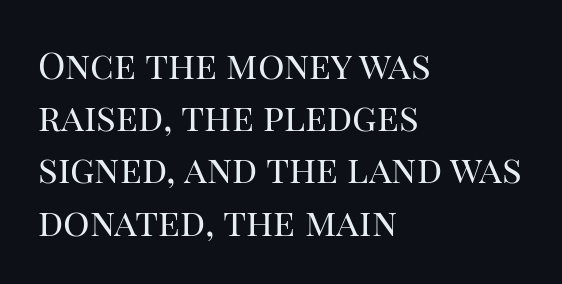
Q: Is the text bold? A: No.
Q: Is the text italic (slanted)? A: No, it is upright.
Q: Is the typeface a serif or a sans-serif typeface? A: Serif.
Q: Is the text underlined? A: No.
Q: How is the paragraph aligned? A: Left-aligned.
Q: Is the spacing between letters normal or unusually wide? A: Normal.
Q: Is the spacing between lines tight, normal or loose? A: Normal.
Q: Width (condensed, normal, or wide)? A: Normal.
Q: Stroke contrast? A: High.
Q: x-height? A: Large.
Q: Monospaced? A: No.
